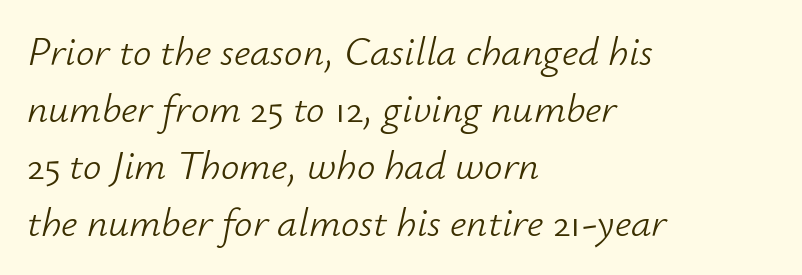
{"italic": "yes", "lean": "right", "slant_degrees": 12, "bold": "no", "weight": "light", "width": "normal", "stroke_contrast": "low", "x_height": "small", "monospaced": "no", "underline": "no", "align": "left", "line_spacing": "normal", "line_spacing_ratio": 1.39, "letter_spacing": "normal", "letter_spacing_em": 0.0, "glyph_px": 41}
